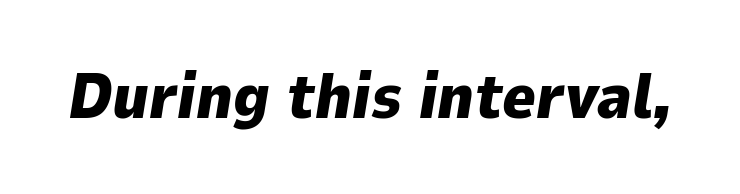
The image shows 64 px heavy type, italic (leaning right); set normal letter spacing, not underlined; low stroke contrast and a medium x-height.
